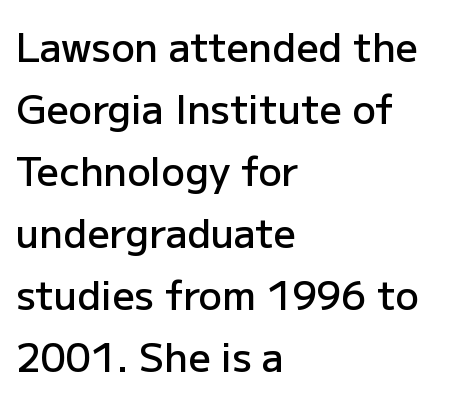
{"serif": "no", "italic": "no", "bold": "semi", "weight": "semibold", "width": "normal", "stroke_contrast": "low", "x_height": "medium", "monospaced": "no", "underline": "no", "align": "left", "line_spacing": "normal", "line_spacing_ratio": 1.59, "letter_spacing": "normal", "letter_spacing_em": 0.0, "glyph_px": 39}
